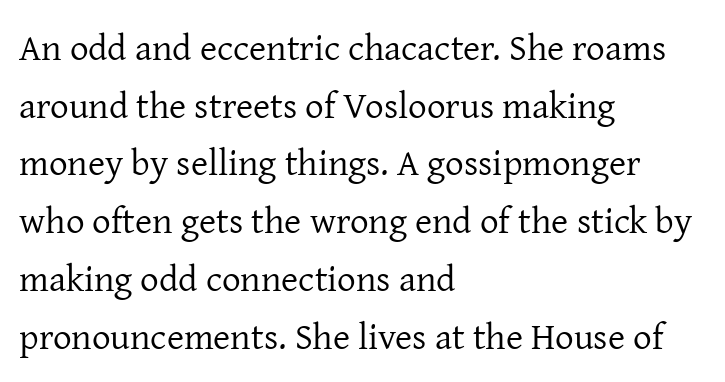
{"serif": "yes", "italic": "no", "bold": "no", "weight": "regular", "width": "normal", "stroke_contrast": "low", "x_height": "medium", "monospaced": "no", "underline": "no", "align": "left", "line_spacing": "normal", "line_spacing_ratio": 1.56, "letter_spacing": "normal", "letter_spacing_em": 0.0, "glyph_px": 37}
